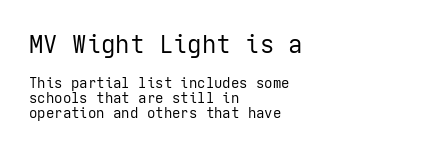
{"italic": "no", "bold": "no", "underline": "no", "align": "left", "line_spacing": "tight", "line_spacing_ratio": 1.07, "letter_spacing": "normal", "letter_spacing_em": 0.0, "larger_block": "first", "size_ratio": 1.71, "glyph_px": 24}
